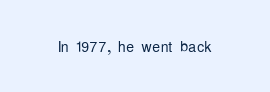
Q: Is the text bold? A: No.
Q: Is the text italic (slanted)? A: No, it is upright.
Q: Is the text underlined? A: No.
Q: Is the spacing between letters normal or unusually wide? A: Normal.
